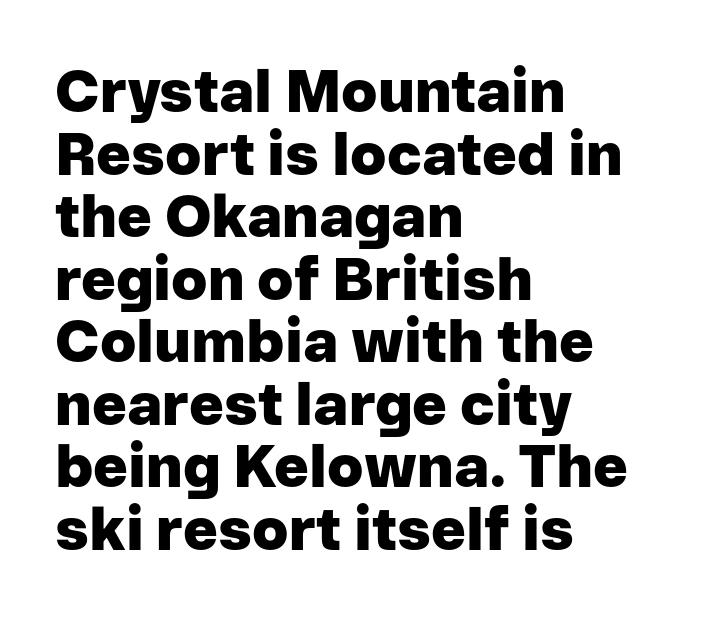
Regarding serifs, this sample does without them. The letters sit at their default tracking, neither squeezed nor spread. If you drew a ruler down the left edge, every line would touch it. The passage shown is typed in a proportional face where columns would drift.
